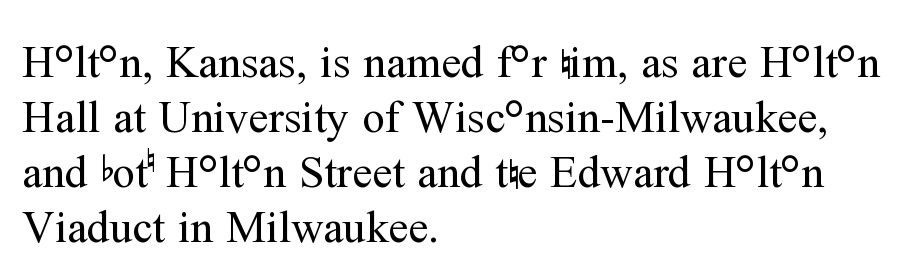
The image shows 45 px regular-weight serif type, upright; set left-aligned, line spacing 1.22x, normal letter spacing, not underlined; medium stroke contrast and a medium x-height.
